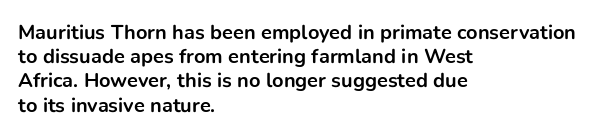
Descenders hang freely into open space. The paragraph has a hard left edge and a soft right edge. It's the straight-up-and-down kind of type. Observe the ordinary spacing: letters are neighbours, not strangers. Weight check: bold — yes, fully.
